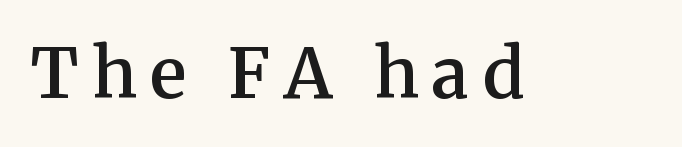
Q: Is the text bold? A: Semi-bold.
Q: Is the text italic (slanted)? A: No, it is upright.
Q: Is the typeface a serif or a sans-serif typeface? A: Serif.
Q: Is the text underlined? A: No.
Q: Width (condensed, normal, or wide)? A: Normal.
Q: Stroke contrast? A: Medium.
Q: x-height? A: Medium.
Q: Monospaced? A: No.
